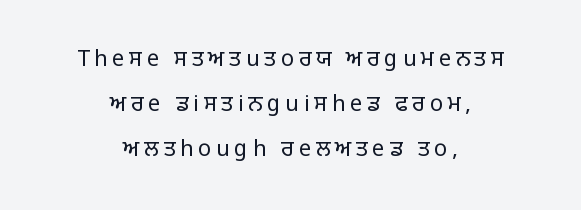
Q: Is the text bold? A: No.
Q: Is the text italic (slanted)? A: No, it is upright.
Q: Is the text underlined? A: No.
Q: How is the paragraph aligned? A: Centered.
Q: Is the spacing between letters normal or unusually wide? A: Unusually wide.
Q: Is the spacing between lines tight, normal or loose? A: Loose.
